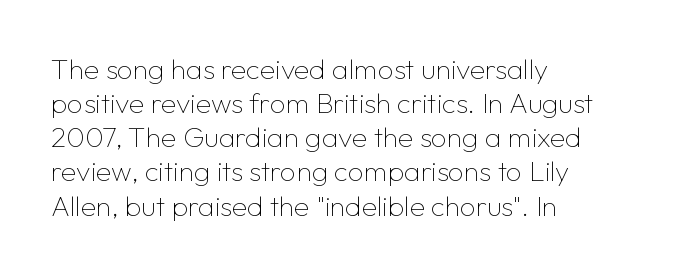
Q: Is the text bold? A: No.
Q: Is the text italic (slanted)? A: No, it is upright.
Q: Is the typeface a serif or a sans-serif typeface? A: Sans-serif.
Q: Is the text underlined? A: No.
Q: How is the paragraph aligned? A: Left-aligned.
Q: Is the spacing between letters normal or unusually wide? A: Normal.
Q: Width (condensed, normal, or wide)? A: Normal.
Q: Stroke contrast? A: Low.
Q: x-height? A: Medium.
Q: Monospaced? A: No.
